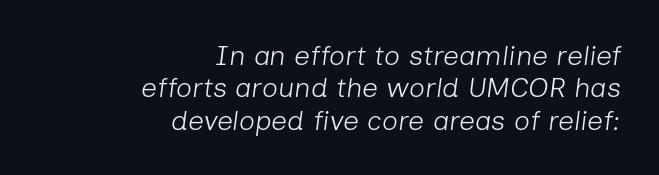
Q: Is the text bold? A: No.
Q: Is the text italic (slanted)? A: Yes, it leans right by about 7 degrees.
Q: Is the text underlined? A: No.
Q: How is the paragraph aligned? A: Right-aligned.
Q: Is the spacing between letters normal or unusually wide? A: Normal.
Q: Width (condensed, normal, or wide)? A: Normal.
Q: Stroke contrast? A: Low.
Q: x-height? A: Medium.
Q: Monospaced? A: No.
